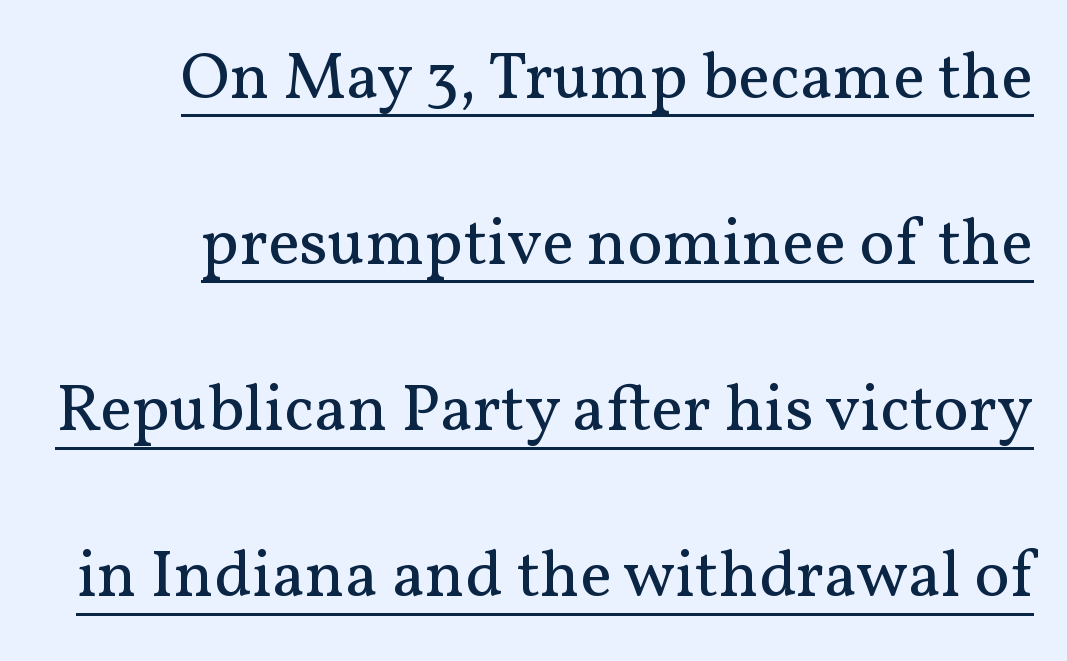
Q: Is the text bold? A: No.
Q: Is the text italic (slanted)? A: No, it is upright.
Q: Is the typeface a serif or a sans-serif typeface? A: Serif.
Q: Is the text underlined? A: Yes.
Q: Is the spacing between letters normal or unusually wide? A: Normal.
Q: Is the spacing between lines tight, normal or loose? A: Loose.
Q: Width (condensed, normal, or wide)? A: Normal.
Q: Stroke contrast? A: Medium.
Q: x-height? A: Medium.
Q: Monospaced? A: No.
